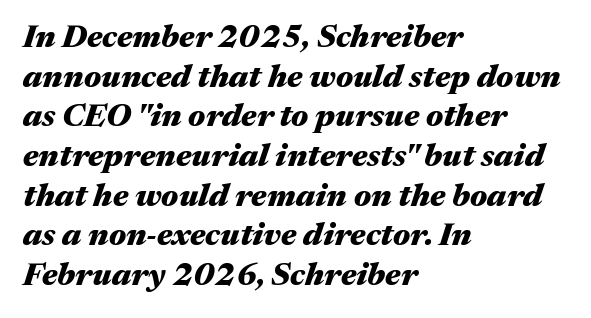
The image shows 32 px heavy, wide type, italic (leaning right); set left-aligned, line spacing 1.24x, normal letter spacing, not underlined; medium stroke contrast and a medium x-height.
